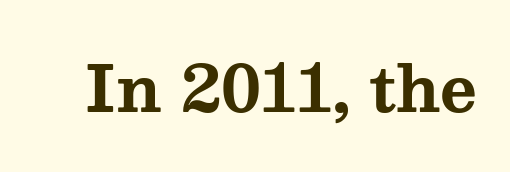
The area under the type is left untouched. Posture: upright roman. Inter-character spacing is left at the font's built-in metrics. The text was rendered using a seriffed face with decorative stroke endings. On the weight axis this lands at bold, roughly 700.
